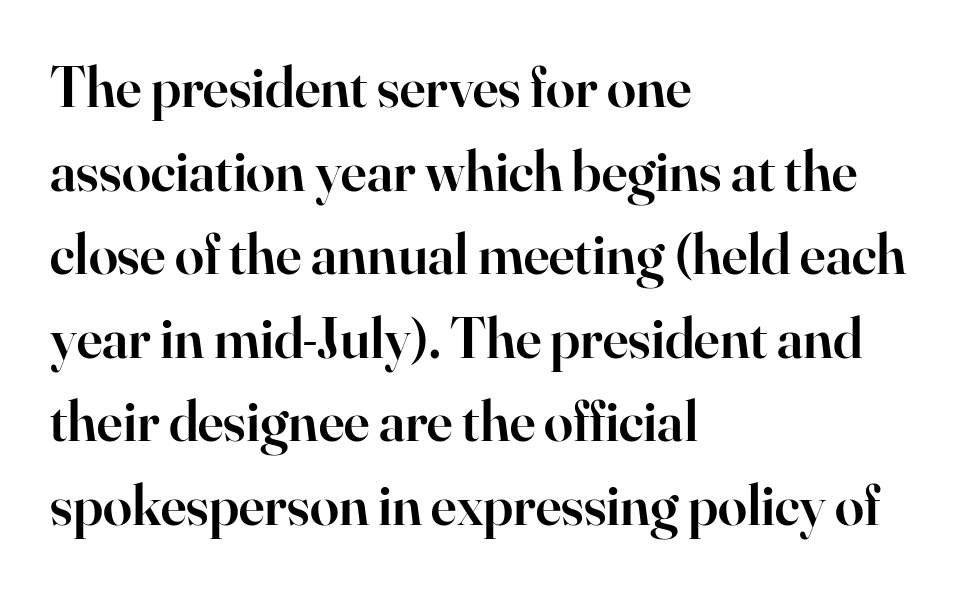
Line beginnings align vertically; line endings do not. A clean baseline with only descenders dipping below it. Does extra space separate the letters? No, they use regular spacing. These lines are composed in type with serifs. Posture: straight, roman, zero tilt.
